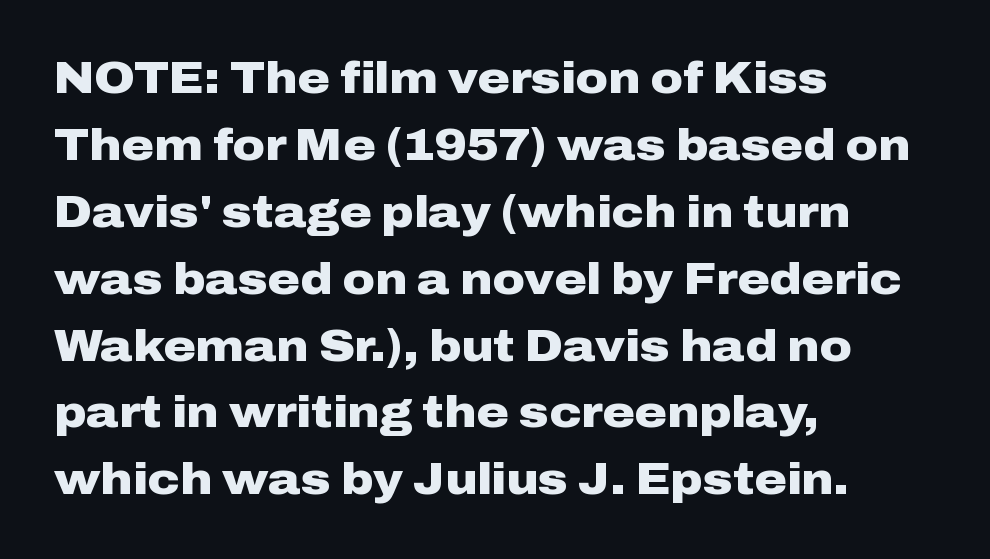
Q: Is the text bold? A: Yes.
Q: Is the text italic (slanted)? A: No, it is upright.
Q: Is the typeface a serif or a sans-serif typeface? A: Sans-serif.
Q: Is the text underlined? A: No.
Q: How is the paragraph aligned? A: Left-aligned.
Q: Is the spacing between letters normal or unusually wide? A: Normal.
Q: Is the spacing between lines tight, normal or loose? A: Normal.
Q: Width (condensed, normal, or wide)? A: Wide.
Q: Stroke contrast? A: Low.
Q: x-height? A: Medium.
Q: Monospaced? A: No.
